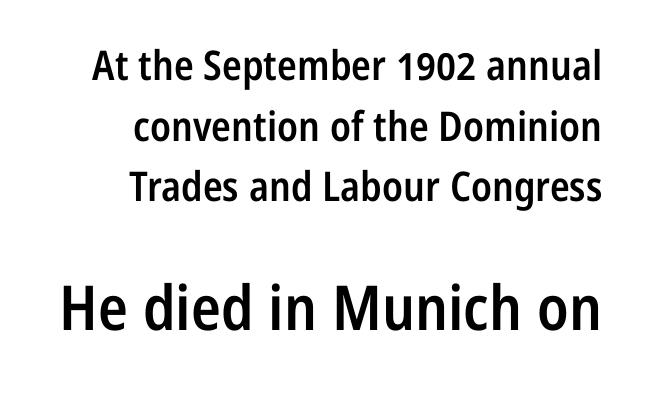
The image shows 62 px semibold, condensed sans-serif type, upright; set right-aligned, normal line spacing (1.48x), normal letter spacing, not underlined; the second (bottom) block is 1.51x larger; low stroke contrast and a medium x-height.
